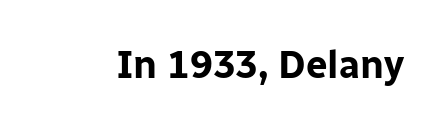
Q: Is the text bold? A: Yes.
Q: Is the text italic (slanted)? A: No, it is upright.
Q: Is the typeface a serif or a sans-serif typeface? A: Sans-serif.
Q: Is the text underlined? A: No.
Q: Is the spacing between letters normal or unusually wide? A: Normal.
Q: Width (condensed, normal, or wide)? A: Normal.
Q: Stroke contrast? A: Low.
Q: x-height? A: Medium.
Q: Monospaced? A: No.
